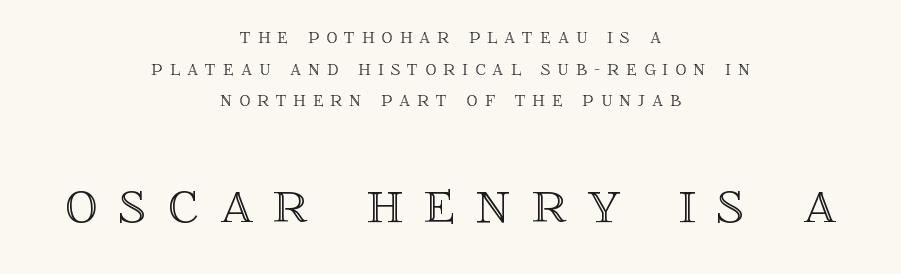
The image shows 65 px text type, upright; set centered, normal line spacing (1.44x), unusually wide letter spacing (+0.32 em), not underlined; the second (bottom) block is 2.95x larger; a large x-height.
